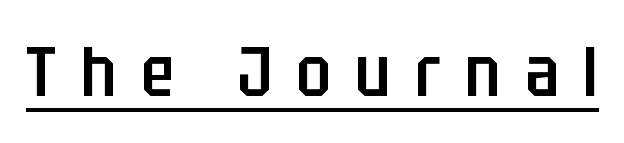
{"serif": "no", "italic": "no", "bold": "semi", "weight": "semibold", "width": "condensed", "stroke_contrast": "low", "x_height": "large", "monospaced": "no", "underline": "yes", "letter_spacing": "wide", "letter_spacing_em": 0.35, "glyph_px": 70}
